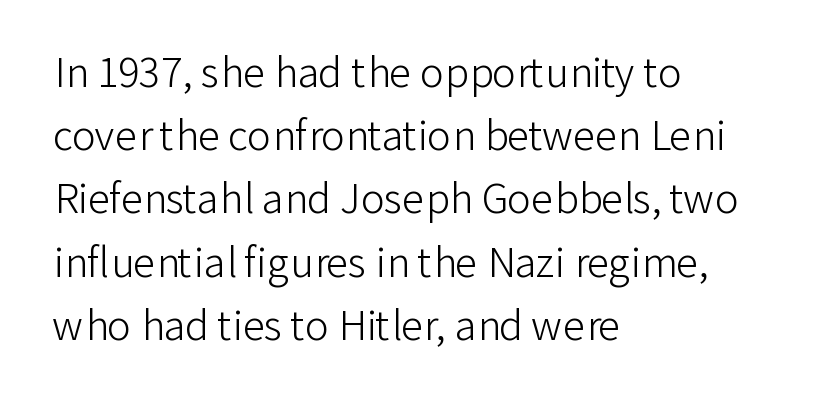
Leading: standard. Caption: standard tracking, unaltered. No letter is thick-stroked: the sample isn't bold. Nothing sits at the stroke ends, so this counts as sans-serif. Every character sits straight up, as roman type does. The passage is arranged the way most books set body copy — flush left.
